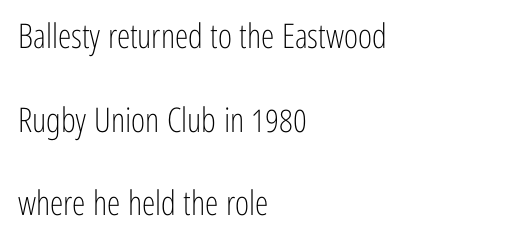
Q: Is the text bold? A: No.
Q: Is the text italic (slanted)? A: No, it is upright.
Q: Is the typeface a serif or a sans-serif typeface? A: Sans-serif.
Q: Is the text underlined? A: No.
Q: How is the paragraph aligned? A: Left-aligned.
Q: Is the spacing between letters normal or unusually wide? A: Normal.
Q: Is the spacing between lines tight, normal or loose? A: Loose.
Q: Width (condensed, normal, or wide)? A: Condensed.
Q: Stroke contrast? A: Low.
Q: x-height? A: Medium.
Q: Monospaced? A: No.
